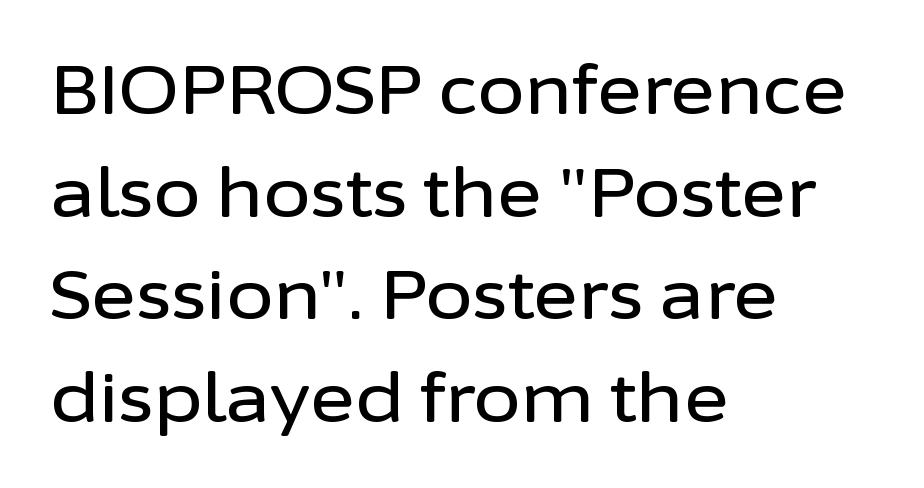
Horizontal alignment here is leftward, the default for most running prose. The typography opts for an upright posture over an oblique one. Glyph-to-glyph distance matches everyday printed text. Looks like regular typesetting: each glyph gets only the width it needs. The glyphs in this specimen are sans serif.
